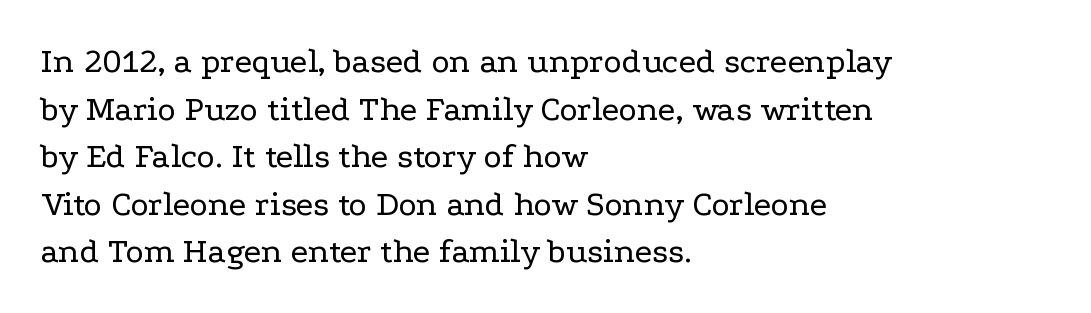
The image shows 35 px regular-weight, wide serif type, upright; set left-aligned, normal line spacing (1.36x), normal letter spacing, not underlined; low stroke contrast and a medium x-height.
